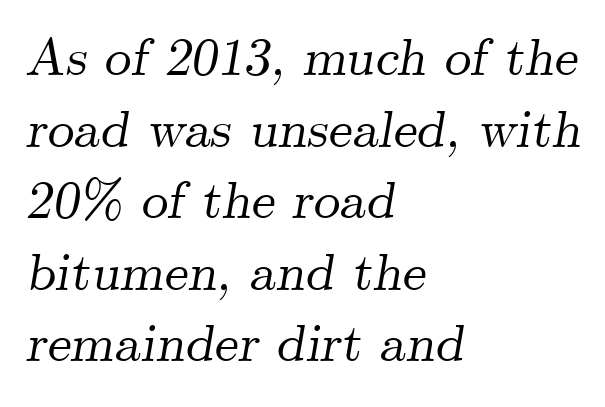
Q: Is the text italic (slanted)? A: Yes, it leans right by about 9 degrees.
Q: Is the typeface a serif or a sans-serif typeface? A: Serif.
Q: Is the text underlined? A: No.
Q: How is the paragraph aligned? A: Left-aligned.
Q: Is the spacing between letters normal or unusually wide? A: Normal.
Q: Is the spacing between lines tight, normal or loose? A: Normal.
Q: Width (condensed, normal, or wide)? A: Normal.
Q: Stroke contrast? A: Medium.
Q: x-height? A: Small.
Q: Monospaced? A: No.
